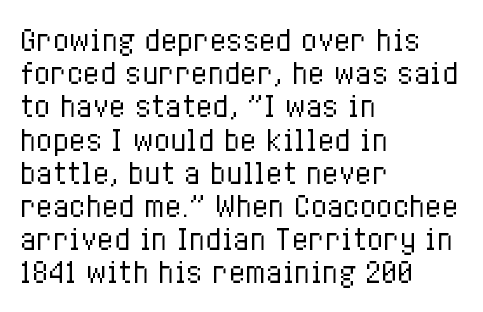
The zone under the glyphs is completely vacant. The passage is arranged the way most books set body copy — flush left. The type sits square on the baseline with zero lean. Weight: in the light-to-regular range. In terms of letterspacing, this is plain default setting.
